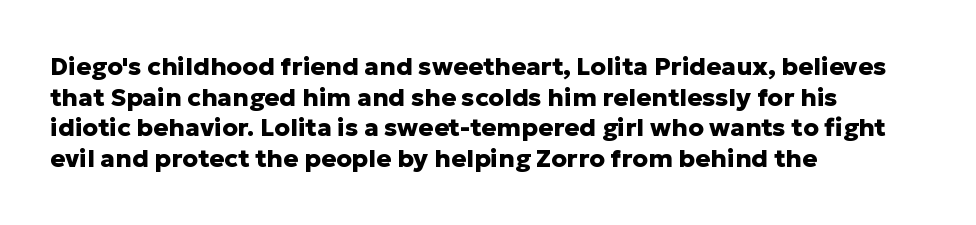
The image shows 25 px bold type, upright; set left-aligned, line spacing 1.23x, normal letter spacing, not underlined.
